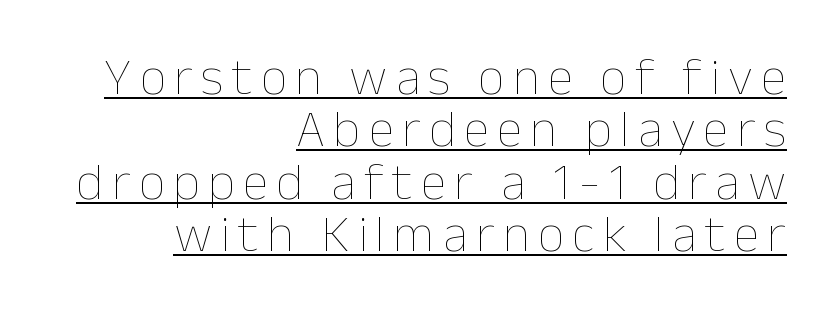
Q: Is the text bold? A: No.
Q: Is the text italic (slanted)? A: No, it is upright.
Q: Is the text underlined? A: Yes.
Q: How is the paragraph aligned? A: Right-aligned.
Q: Is the spacing between lines tight, normal or loose? A: Tight.
Q: Width (condensed, normal, or wide)? A: Normal.
Q: Stroke contrast? A: Low.
Q: x-height? A: Medium.
Q: Monospaced? A: No.
